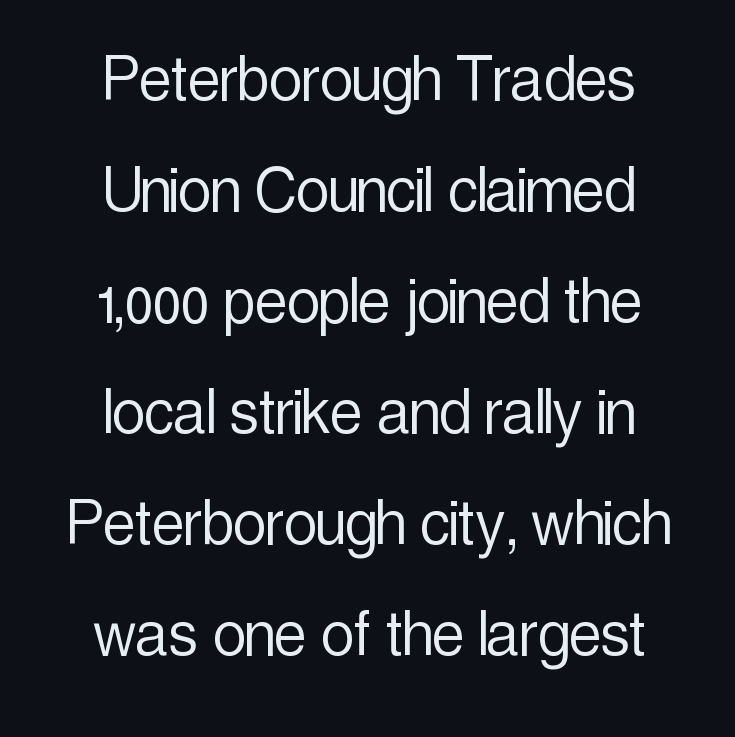
Q: Is the text bold? A: No.
Q: Is the text italic (slanted)? A: No, it is upright.
Q: Is the typeface a serif or a sans-serif typeface? A: Sans-serif.
Q: Is the text underlined? A: No.
Q: How is the paragraph aligned? A: Centered.
Q: Is the spacing between letters normal or unusually wide? A: Normal.
Q: Is the spacing between lines tight, normal or loose? A: Normal.
Q: Width (condensed, normal, or wide)? A: Condensed.
Q: x-height? A: Medium.
Q: Monospaced? A: No.
